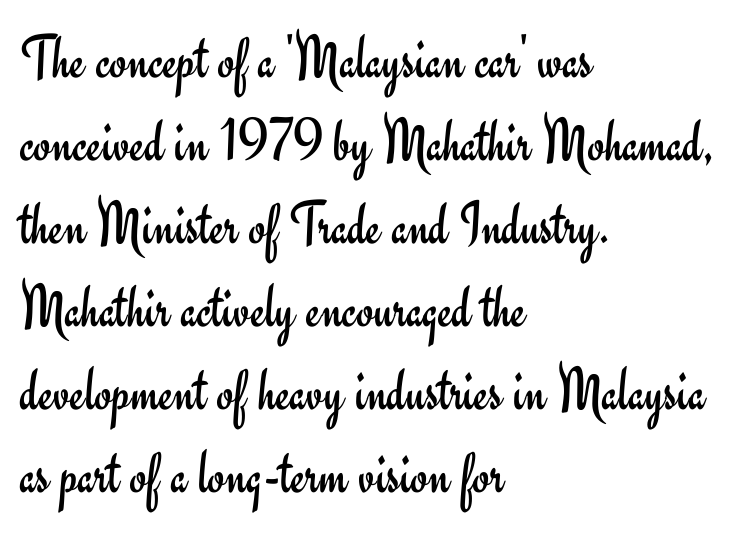
Q: Is the text bold? A: No.
Q: Is the text italic (slanted)? A: Yes.
Q: Is the typeface a serif or a sans-serif typeface? A: Sans-serif.
Q: Is the text underlined? A: No.
Q: How is the paragraph aligned? A: Left-aligned.
Q: Is the spacing between letters normal or unusually wide? A: Normal.
Q: Is the spacing between lines tight, normal or loose? A: Normal.
Q: Width (condensed, normal, or wide)? A: Normal.
Q: Stroke contrast? A: Low.
Q: x-height? A: Small.
Q: Monospaced? A: No.
